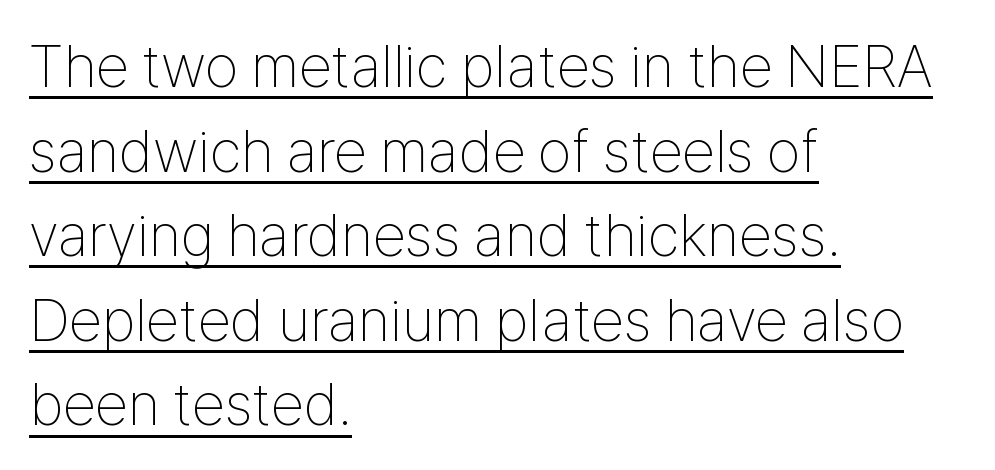
{"serif": "no", "italic": "no", "bold": "no", "weight": "thin", "width": "condensed", "stroke_contrast": "low", "x_height": "medium", "monospaced": "no", "underline": "yes", "align": "left", "line_spacing": "normal", "line_spacing_ratio": 1.41, "letter_spacing": "normal", "letter_spacing_em": 0.0, "glyph_px": 60}
